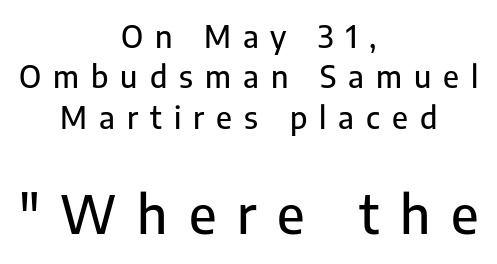
{"serif": "no", "italic": "no", "width": "normal", "stroke_contrast": "low", "x_height": "medium", "monospaced": "no", "underline": "no", "align": "center", "line_spacing": "normal", "line_spacing_ratio": 1.35, "letter_spacing": "wide", "letter_spacing_em": 0.4, "larger_block": "second", "size_ratio": 1.73, "glyph_px": 52}
